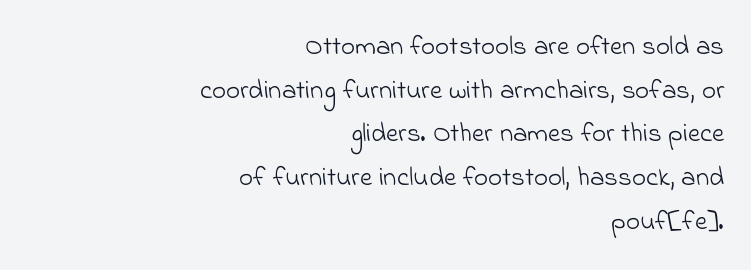
Line ends are locked; line starts wander. Any mark beneath the type? The region is blank. Stroke mass is kept to a normal reading level or below. Honestly, the row spacing looks completely unremarkable.
